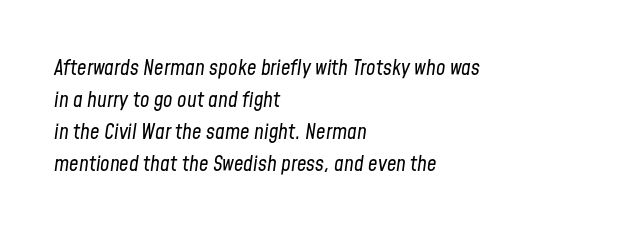
Slanted lettering throughout. Is the letter spacing exaggerated? No — it looks like the ordinary default. Regular leading. Every row of glyphs begins at an identical x-position on the left.
